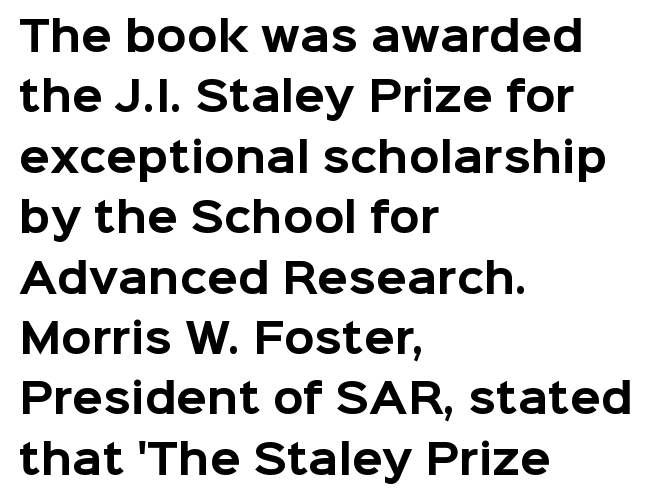
The image shows 40 px bold sans-serif type, upright; set left-aligned, normal line spacing (1.51x), normal letter spacing, not underlined; low stroke contrast and a medium x-height.
